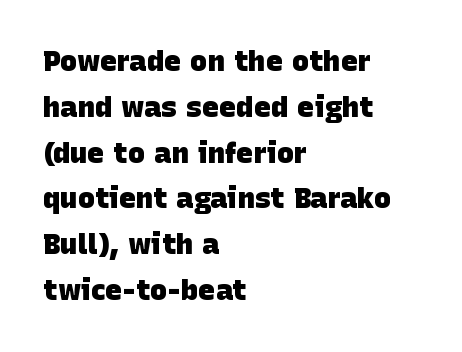
Q: Is the text bold? A: Yes.
Q: Is the typeface a serif or a sans-serif typeface? A: Sans-serif.
Q: Is the text underlined? A: No.
Q: How is the paragraph aligned? A: Left-aligned.
Q: Is the spacing between letters normal or unusually wide? A: Normal.
Q: Is the spacing between lines tight, normal or loose? A: Normal.
Q: Width (condensed, normal, or wide)? A: Normal.
Q: Stroke contrast? A: Low.
Q: x-height? A: Large.
Q: Monospaced? A: No.
